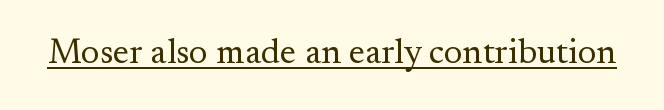
The image shows 35 px regular-weight serif type, upright; set normal letter spacing, underlined; medium stroke contrast and a small x-height.
